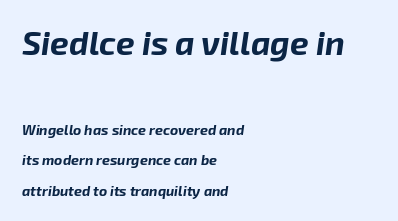
{"italic": "yes", "lean": "right", "slant_degrees": 8, "bold": "yes", "weight": "bold", "width": "normal", "stroke_contrast": "low", "x_height": "medium", "monospaced": "no", "underline": "no", "align": "left", "line_spacing": "loose", "line_spacing_ratio": 2.19, "letter_spacing": "normal", "letter_spacing_em": 0.0, "larger_block": "first", "size_ratio": 2.36, "glyph_px": 33}
